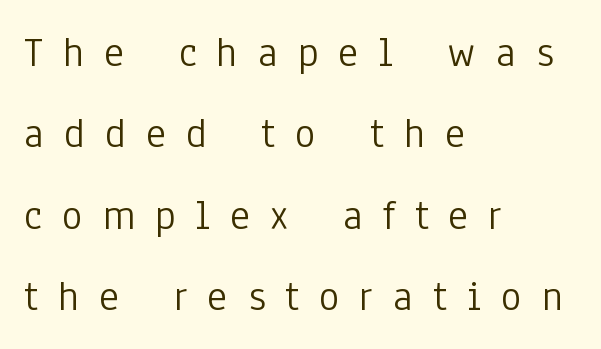
The text block is weighted toward the left margin, trailing off unevenly rightward. Serif or sans? Sans — the stroke terminals are bare. Think of a printed novel: that variable character pitch is what you see here. Nobody drew a line under any word here. Letters have the restrained weight of plain body copy at most. The typography opts for an upright posture over an oblique one.
